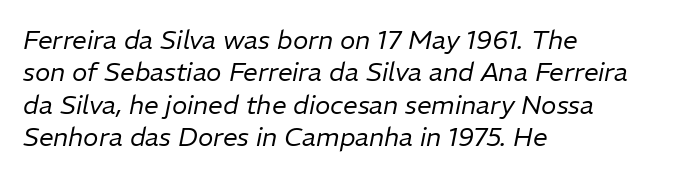
Q: Is the text bold? A: No.
Q: Is the text italic (slanted)? A: Yes, it leans right by about 11 degrees.
Q: Is the text underlined? A: No.
Q: How is the paragraph aligned? A: Left-aligned.
Q: Is the spacing between letters normal or unusually wide? A: Normal.
Q: Is the spacing between lines tight, normal or loose? A: Normal.
